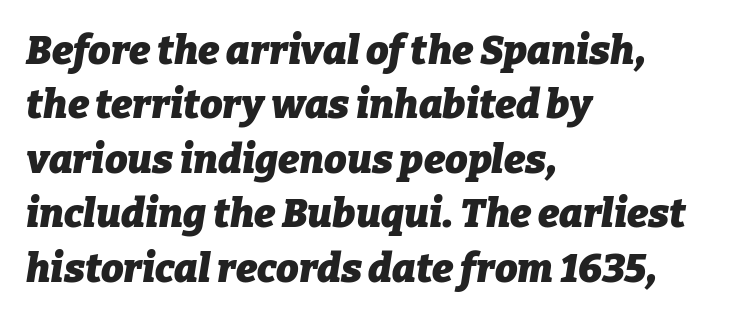
{"italic": "yes", "lean": "right", "slant_degrees": 9, "bold": "yes", "weight": "heavy", "width": "normal", "stroke_contrast": "low", "x_height": "medium", "monospaced": "no", "underline": "no", "align": "left", "line_spacing": "normal", "line_spacing_ratio": 1.36, "letter_spacing": "normal", "letter_spacing_em": 0.0, "glyph_px": 40}
